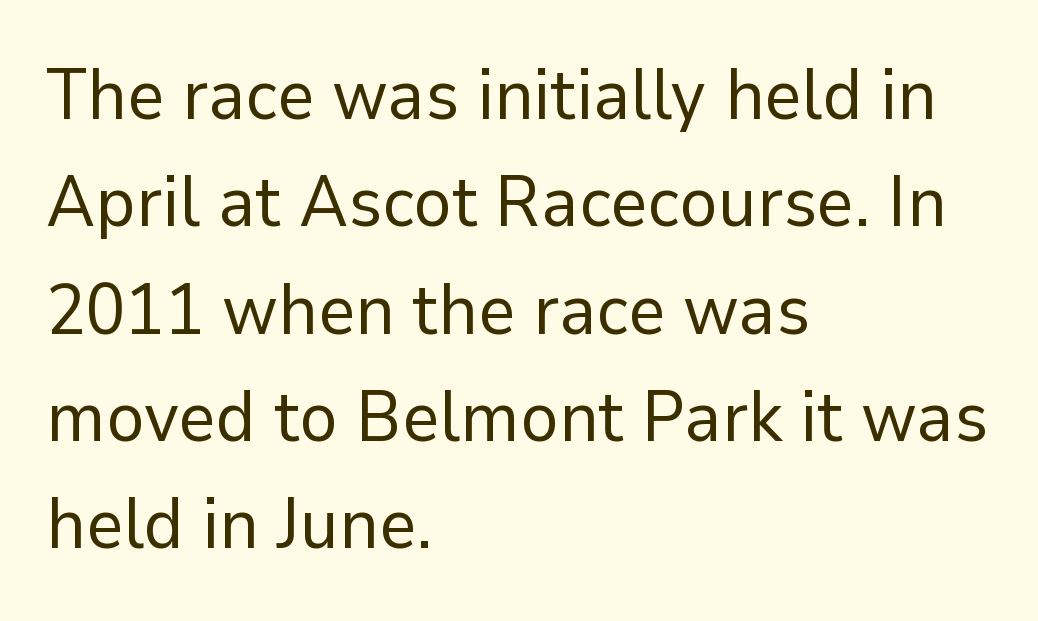
{"serif": "no", "italic": "no", "bold": "no", "weight": "regular", "width": "normal", "stroke_contrast": "low", "x_height": "medium", "monospaced": "no", "underline": "no", "align": "left", "line_spacing": "normal", "line_spacing_ratio": 1.49, "letter_spacing": "normal", "letter_spacing_em": 0.0, "glyph_px": 72}
